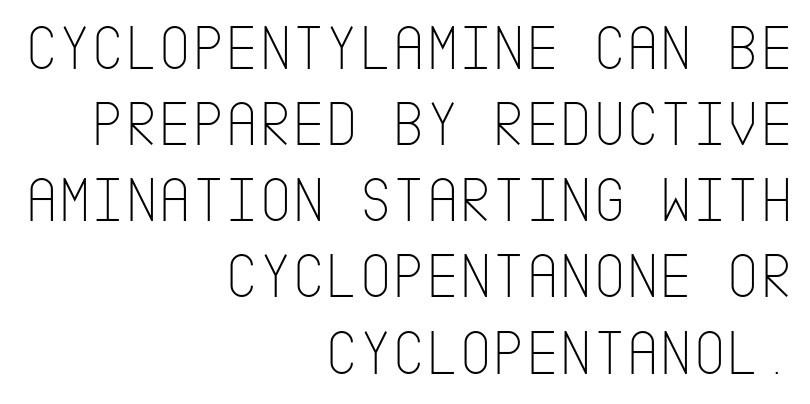
The image shows 64 px thin, condensed sans-serif type, upright; set right-aligned, line spacing 1.19x, normal letter spacing, not underlined; low stroke contrast and a large x-height.
